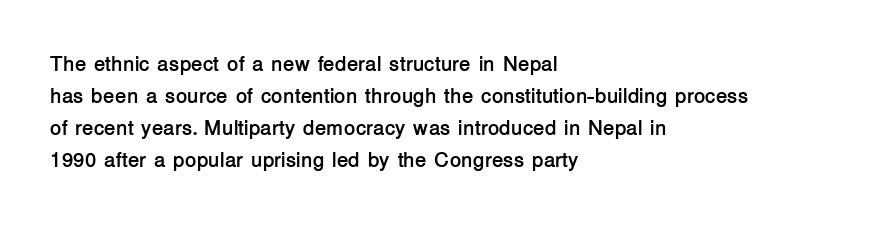
{"italic": "no", "bold": "yes", "underline": "no", "align": "left", "line_spacing": "normal", "line_spacing_ratio": 1.52, "letter_spacing": "normal", "letter_spacing_em": 0.0, "glyph_px": 21}
